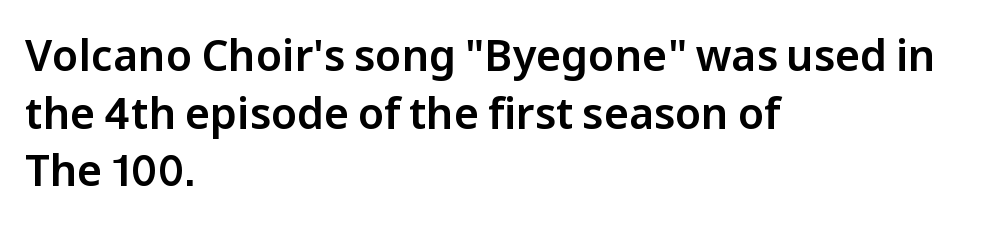
Q: Is the text italic (slanted)? A: No, it is upright.
Q: Is the typeface a serif or a sans-serif typeface? A: Sans-serif.
Q: Is the text underlined? A: No.
Q: How is the paragraph aligned? A: Left-aligned.
Q: Is the spacing between letters normal or unusually wide? A: Normal.
Q: Is the spacing between lines tight, normal or loose? A: Normal.
Q: Width (condensed, normal, or wide)? A: Normal.
Q: Stroke contrast? A: Low.
Q: x-height? A: Medium.
Q: Monospaced? A: No.
